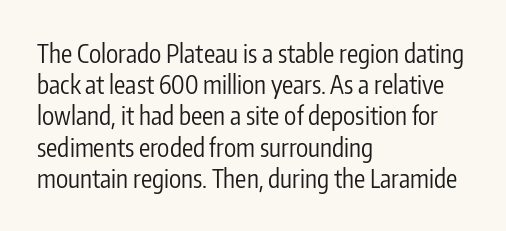
The image shows 25 px text type, upright; set left-aligned, normal line spacing (1.25x), normal letter spacing, not underlined.
